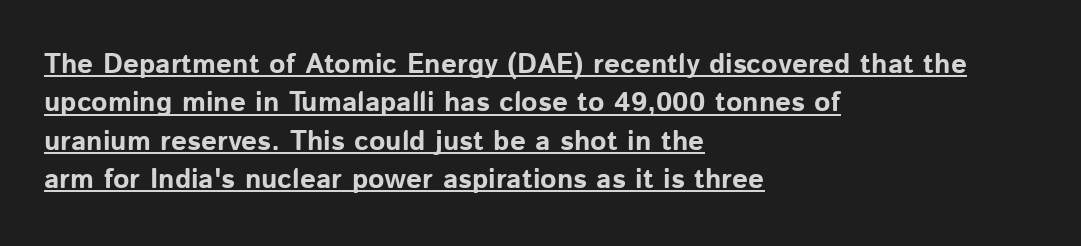
{"serif": "no", "italic": "no", "bold": "yes", "weight": "bold", "width": "normal", "stroke_contrast": "low", "x_height": "medium", "monospaced": "no", "underline": "yes", "align": "left", "line_spacing": "normal", "line_spacing_ratio": 1.37, "letter_spacing": "normal", "letter_spacing_em": 0.0, "glyph_px": 28}
